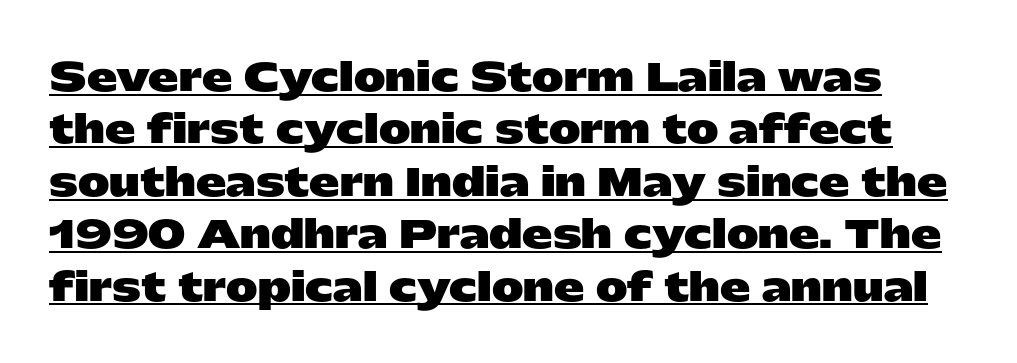
{"serif": "no", "italic": "no", "bold": "yes", "weight": "heavy", "width": "wide", "stroke_contrast": "low", "x_height": "medium", "monospaced": "no", "underline": "yes", "line_spacing": "normal", "line_spacing_ratio": 1.38, "letter_spacing": "normal", "letter_spacing_em": 0.0, "glyph_px": 38}
